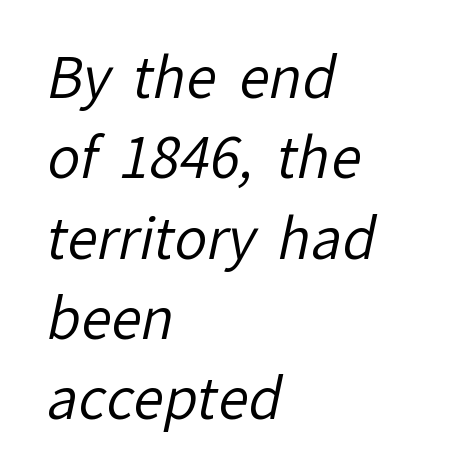
Q: Is the text bold? A: No.
Q: Is the typeface a serif or a sans-serif typeface? A: Sans-serif.
Q: Is the text underlined? A: No.
Q: How is the paragraph aligned? A: Left-aligned.
Q: Is the spacing between letters normal or unusually wide? A: Normal.
Q: Is the spacing between lines tight, normal or loose? A: Normal.
Q: Width (condensed, normal, or wide)? A: Normal.
Q: Stroke contrast? A: Low.
Q: x-height? A: Medium.
Q: Monospaced? A: No.
